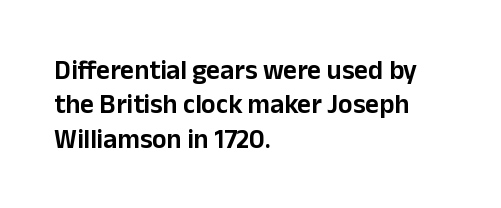
The image shows 27 px text type, upright; set left-aligned, normal line spacing (1.27x), normal letter spacing, not underlined.
